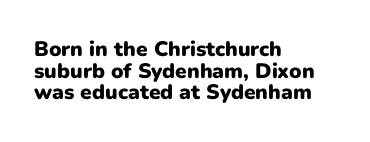
Chunky letters — that's bold for sure. Spacing between characters is what you'd get straight out of the box. Vertically, the passage feels compressed, each row crowding the next. Plain, unruled lines of type. The rag falls on the right side of this text block. Upright lettering throughout.
